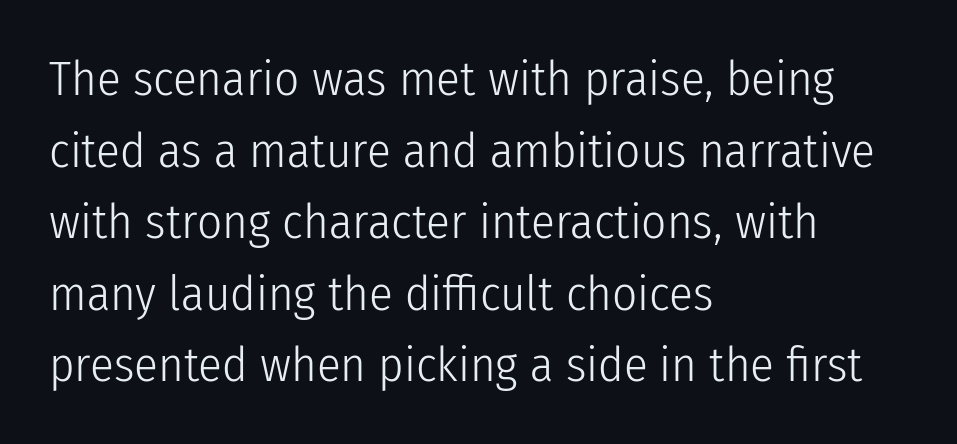
The image shows 49 px light, condensed sans-serif type, upright; set left-aligned, normal line spacing (1.46x), normal letter spacing, not underlined; low stroke contrast and a medium x-height.
